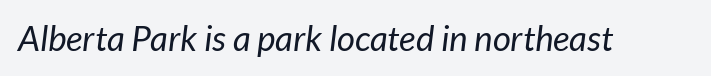
The image shows 35 px regular-weight sans-serif type; set normal letter spacing, not underlined; low stroke contrast and a medium x-height.
